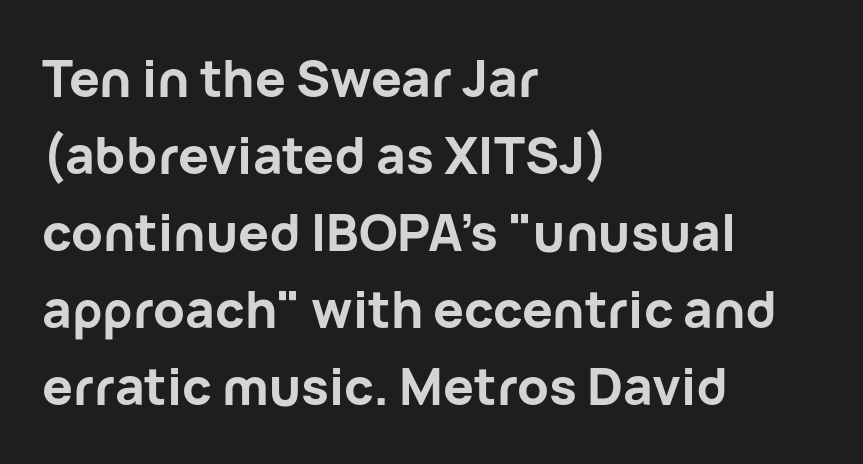
Q: Is the text bold? A: Yes.
Q: Is the text italic (slanted)? A: No, it is upright.
Q: Is the typeface a serif or a sans-serif typeface? A: Sans-serif.
Q: Is the text underlined? A: No.
Q: How is the paragraph aligned? A: Left-aligned.
Q: Is the spacing between letters normal or unusually wide? A: Normal.
Q: Is the spacing between lines tight, normal or loose? A: Normal.
Q: Width (condensed, normal, or wide)? A: Normal.
Q: Stroke contrast? A: Low.
Q: x-height? A: Medium.
Q: Monospaced? A: No.
